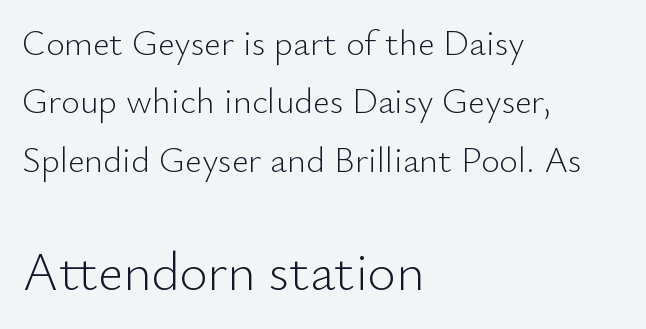
If you drew a line through each stem, it would be perfectly vertical. The lines are quadded left. The tracking reads as untouched default to a designer's eye. Horizontal bands of white between lines are of average thickness. The rendering enlarges the type as you move from the upper chunk to the lower. Typographically, this falls in the sans-serif category.
